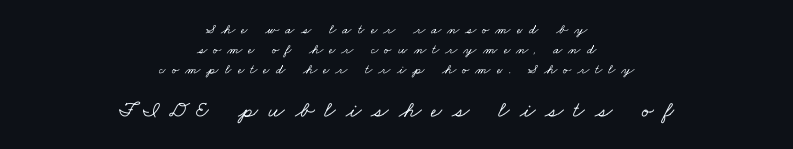
The image shows 23 px text type; set centered, normal line spacing (1.42x), unusually wide letter spacing (+0.43 em), not underlined; the second (bottom) block is 1.64x larger.
